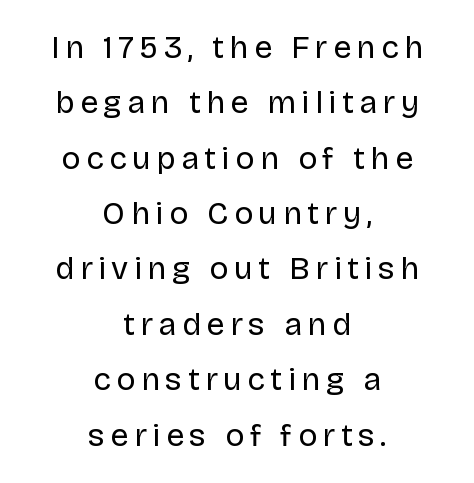
Q: Is the text bold? A: No.
Q: Is the text italic (slanted)? A: No, it is upright.
Q: Is the typeface a serif or a sans-serif typeface? A: Sans-serif.
Q: Is the text underlined? A: No.
Q: How is the paragraph aligned? A: Centered.
Q: Width (condensed, normal, or wide)? A: Normal.
Q: Stroke contrast? A: Low.
Q: x-height? A: Large.
Q: Monospaced? A: No.
